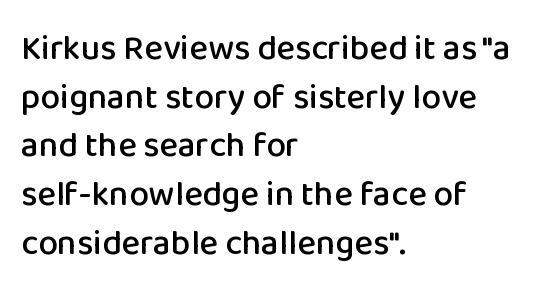
The image shows 35 px sans-serif type, upright; set left-aligned, normal line spacing (1.39x), normal letter spacing, not underlined; low stroke contrast and a medium x-height.
